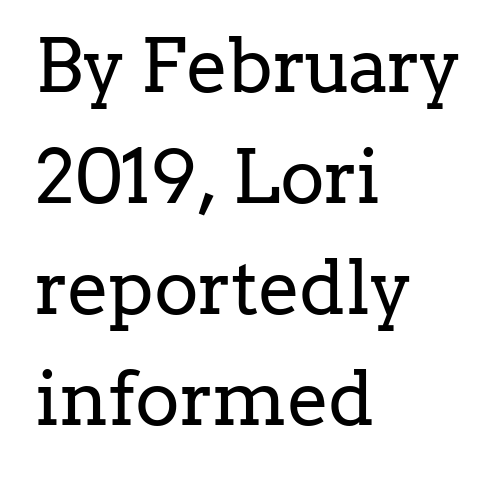
The image shows 75 px regular-weight serif type, upright; set left-aligned, normal line spacing (1.48x), normal letter spacing, not underlined; low stroke contrast and a medium x-height.
